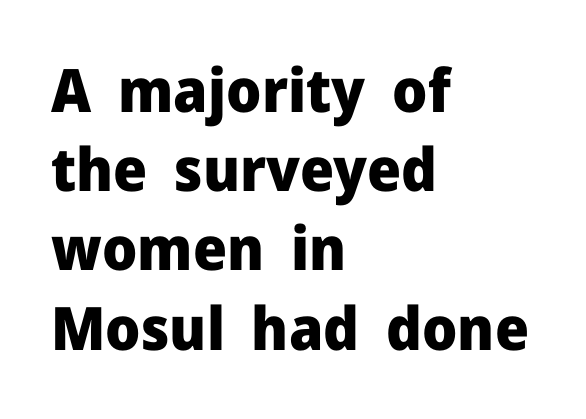
Q: Is the text bold? A: Yes.
Q: Is the text italic (slanted)? A: No, it is upright.
Q: Is the typeface a serif or a sans-serif typeface? A: Sans-serif.
Q: Is the text underlined? A: No.
Q: How is the paragraph aligned? A: Left-aligned.
Q: Is the spacing between letters normal or unusually wide? A: Normal.
Q: Is the spacing between lines tight, normal or loose? A: Normal.
Q: Width (condensed, normal, or wide)? A: Normal.
Q: Stroke contrast? A: Low.
Q: x-height? A: Medium.
Q: Monospaced? A: No.
